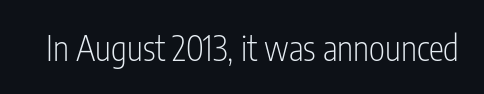
Tall strokes in this sample are plumb rather than angled. Observe the ordinary spacing: letters are neighbours, not strangers. The area under the type is left untouched. Nothing heavy about these letters — not bold at all.
